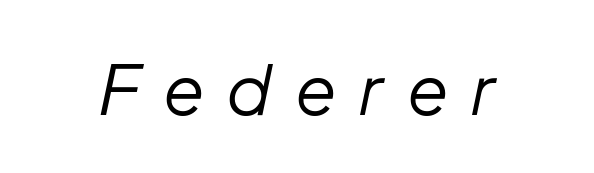
{"italic": "yes", "lean": "right", "slant_degrees": 12, "bold": "no", "weight": "regular", "width": "normal", "stroke_contrast": "low", "x_height": "medium", "monospaced": "no", "underline": "no", "letter_spacing": "wide", "letter_spacing_em": 0.36, "glyph_px": 68}
